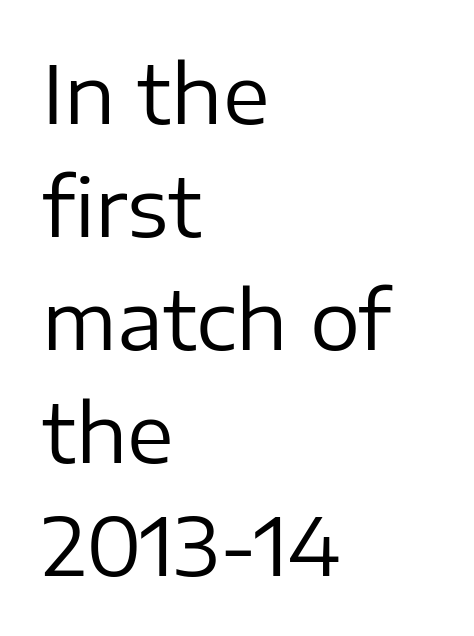
{"serif": "no", "italic": "no", "bold": "no", "weight": "regular", "width": "normal", "stroke_contrast": "low", "x_height": "medium", "monospaced": "no", "underline": "no", "align": "left", "line_spacing": "normal", "line_spacing_ratio": 1.43, "letter_spacing": "normal", "letter_spacing_em": 0.0, "glyph_px": 79}
